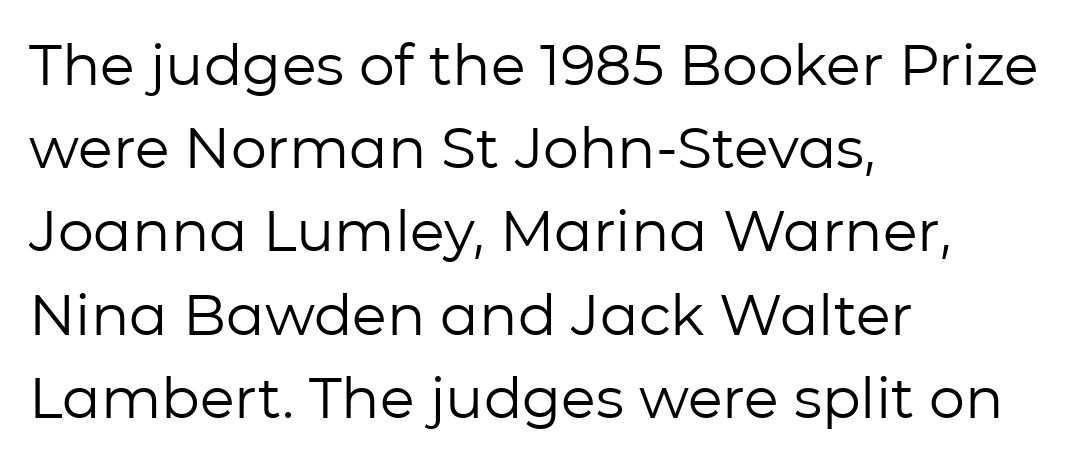
Typographically, this falls in the sans-serif category. Varying glyph widths throughout — classic text-font behaviour. The font is comparable to plain body text, perhaps lighter. Compared with typical paragraphs, the rows here are spaced about the same. Lines of text with bare space underneath.
